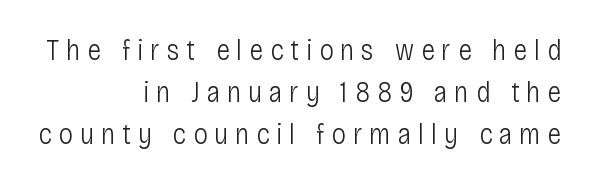
The image shows 29 px light, condensed sans-serif type, upright; set right-aligned, normal line spacing (1.45x), unusually wide letter spacing (+0.24 em), not underlined; low stroke contrast and a large x-height.
